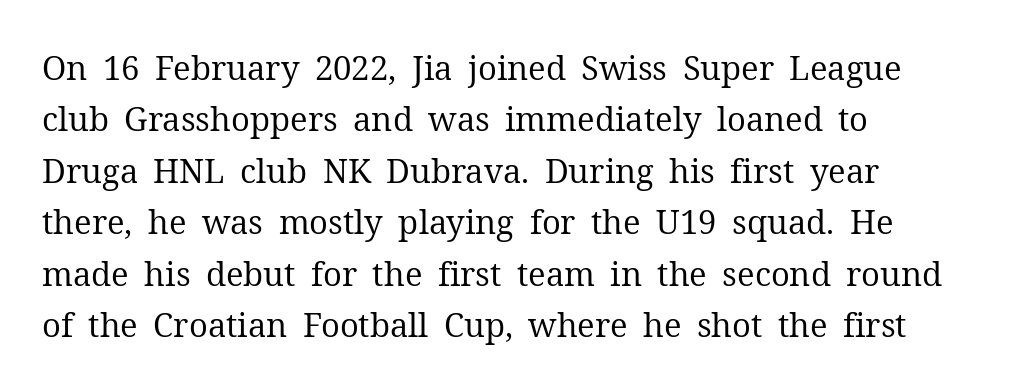
The image shows 33 px regular-weight serif type, upright; set left-aligned, normal line spacing (1.56x), normal letter spacing, not underlined; medium stroke contrast and a medium x-height.
